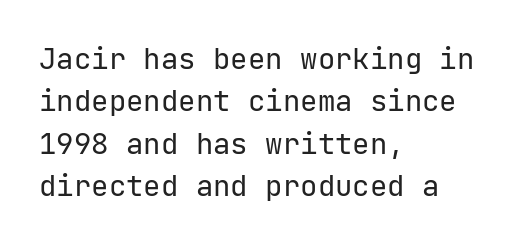
The image shows 29 px regular-weight sans-serif type, upright; set left-aligned, normal line spacing (1.46x), normal letter spacing, not underlined; low stroke contrast and a medium x-height.
